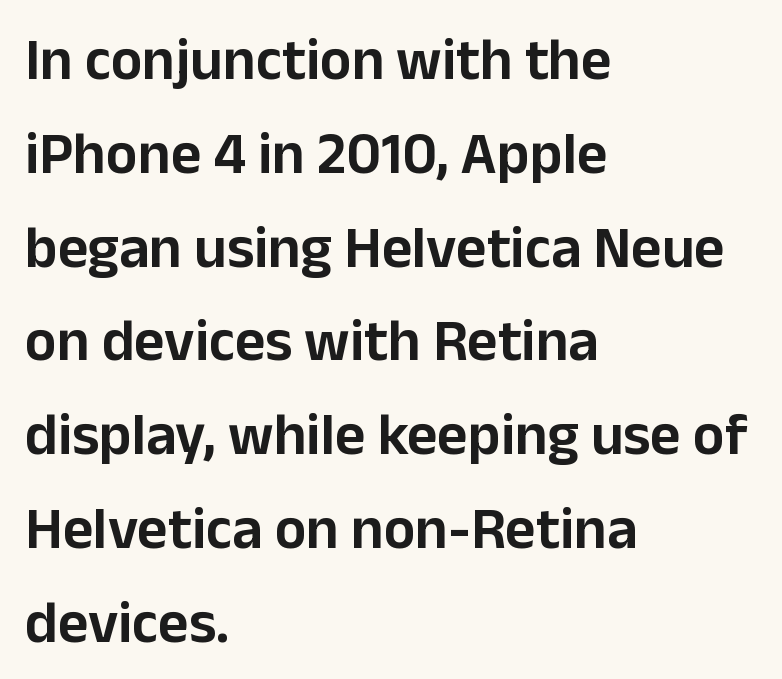
{"serif": "no", "italic": "no", "width": "normal", "stroke_contrast": "low", "x_height": "medium", "monospaced": "no", "underline": "no", "align": "left", "line_spacing": "normal", "line_spacing_ratio": 1.59, "letter_spacing": "normal", "letter_spacing_em": 0.0, "glyph_px": 59}
